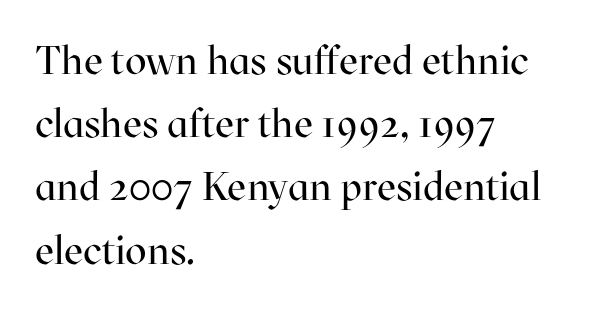
The image shows 40 px regular-weight serif type, upright; set left-aligned, normal line spacing (1.58x), normal letter spacing, not underlined; high stroke contrast and a medium x-height.
